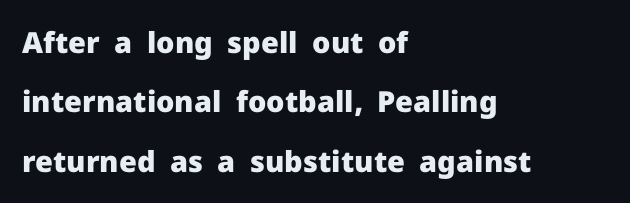
Leftover space on each line is placed entirely after the last word. Character widths vary here, with narrow letters taking less room than wide ones. Nothing sits at the stroke ends, so this counts as sans-serif. What stands out about the letter spacing? Nothing — it is the standard amount.
